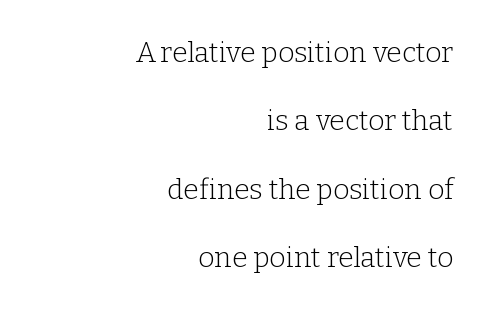
The rendering uses natural spacing where letterforms have individual widths. These lines were composed using upright roman letters. Font category for this specimen: serif. The setting favours the right margin, as signatures and pull-quotes sometimes do. Each row of text sits above clean, open space. Airy leading.
